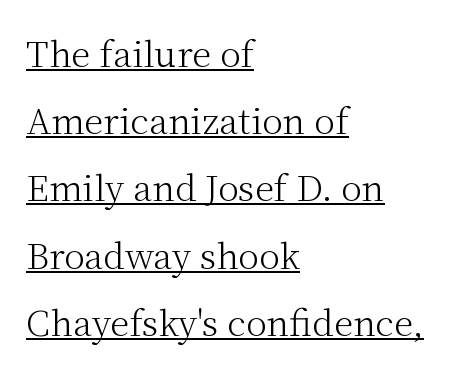
The image shows 35 px light serif type, upright; set left-aligned, loose line spacing (1.92x), normal letter spacing, underlined; medium stroke contrast and a medium x-height.
